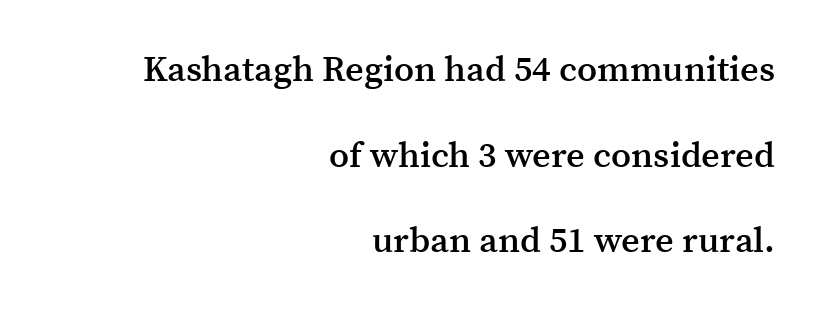
Ordinary non-slanted type is in use. Students, note that the glyphs here touch the page at normal intervals. This is the in-between weight designers call semibold or demi. These lines stand farther apart than default settings would place them. The letters advance in unequal steps, a hallmark of proportional type.
